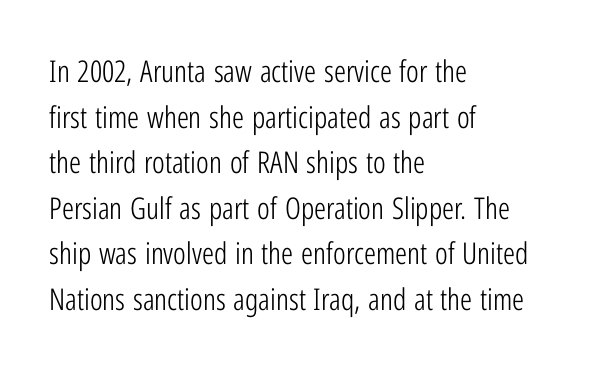
{"serif": "no", "italic": "no", "bold": "no", "weight": "light", "width": "condensed", "stroke_contrast": "low", "x_height": "medium", "monospaced": "no", "underline": "no", "align": "left", "line_spacing": "normal", "line_spacing_ratio": 1.52, "letter_spacing": "normal", "letter_spacing_em": 0.0, "glyph_px": 30}
